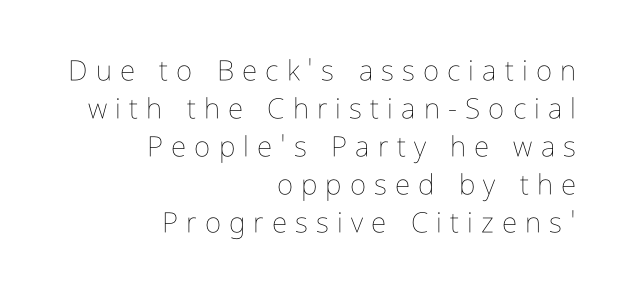
{"italic": "no", "bold": "no", "weight": "thin", "width": "condensed", "stroke_contrast": "low", "x_height": "medium", "monospaced": "no", "underline": "no", "align": "right", "line_spacing": "normal", "line_spacing_ratio": 1.36, "letter_spacing": "wide", "letter_spacing_em": 0.29, "glyph_px": 28}
